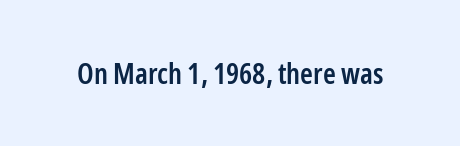
Q: Is the text bold? A: Semi-bold.
Q: Is the text italic (slanted)? A: No, it is upright.
Q: Is the typeface a serif or a sans-serif typeface? A: Sans-serif.
Q: Is the text underlined? A: No.
Q: Is the spacing between letters normal or unusually wide? A: Normal.
Q: Width (condensed, normal, or wide)? A: Condensed.
Q: Stroke contrast? A: Low.
Q: x-height? A: Medium.
Q: Monospaced? A: No.
